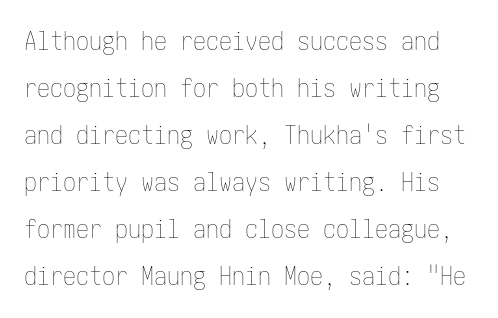
Q: Is the text bold? A: No.
Q: Is the text italic (slanted)? A: No, it is upright.
Q: Is the text underlined? A: No.
Q: Is the spacing between letters normal or unusually wide? A: Normal.
